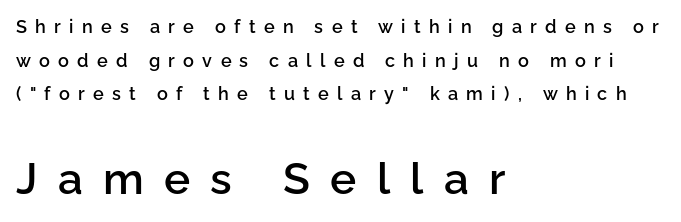
{"serif": "no", "italic": "no", "bold": "semi", "weight": "semibold", "width": "normal", "stroke_contrast": "low", "x_height": "medium", "monospaced": "no", "underline": "no", "align": "left", "line_spacing_ratio": 1.87, "letter_spacing": "wide", "letter_spacing_em": 0.46, "larger_block": "second", "size_ratio": 2.44, "glyph_px": 44}
